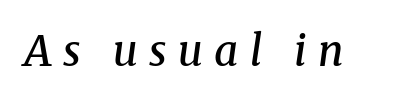
The image shows 42 px semibold serif type, italic (leaning right); set unusually wide letter spacing (+0.27 em), not underlined; medium stroke contrast and a medium x-height.
